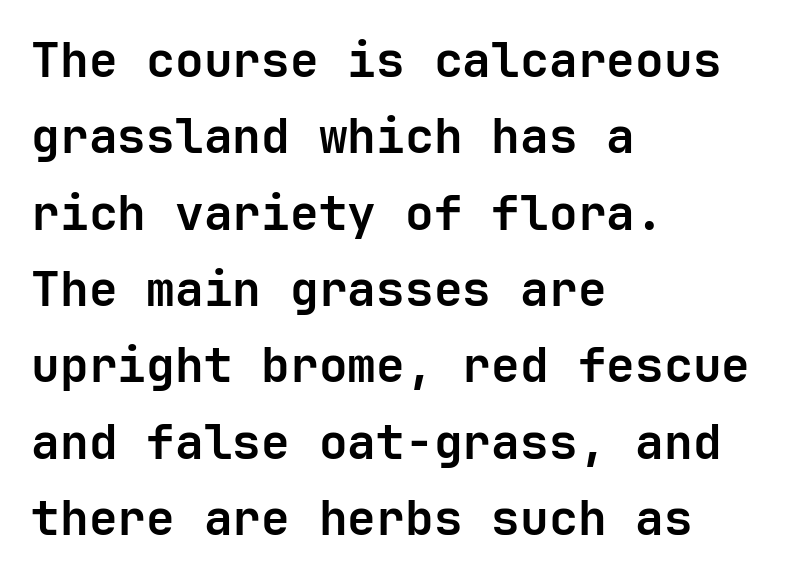
{"serif": "no", "italic": "no", "bold": "yes", "weight": "semibold", "width": "normal", "stroke_contrast": "low", "x_height": "medium", "underline": "no", "align": "left", "line_spacing": "normal", "line_spacing_ratio": 1.59, "letter_spacing": "normal", "letter_spacing_em": 0.0, "glyph_px": 48}
